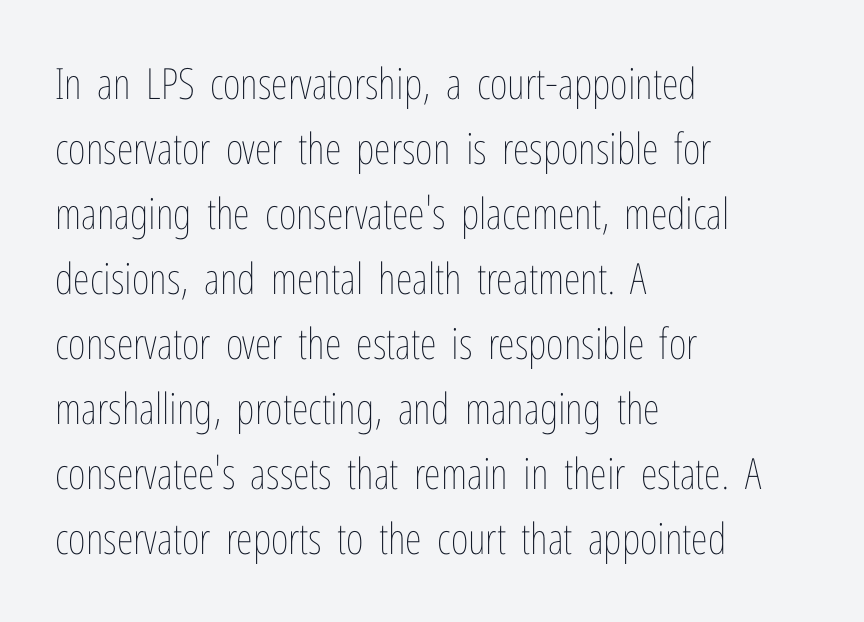
The paragraph shown leans on its left margin. The type sits square on the baseline with zero lean. Nothing unusual about the tracking: characters are spaced as the font intends. Think of a printed novel: that variable character pitch is what you see here. The rows are spaced the way most documents space them.
